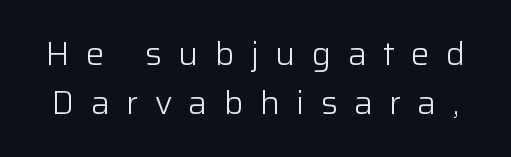
Here the designer chose a conventional face with non-uniform glyph widths. The lettering stays uniformly vertical, giving the passage a roman look. A quiet, ordinary-to-light weight characterises the typeface. A clean baseline with only descenders dipping below it. Loose tracking; the words dissolve into strings of separated letters. Regarding serifs, this sample does without them.
